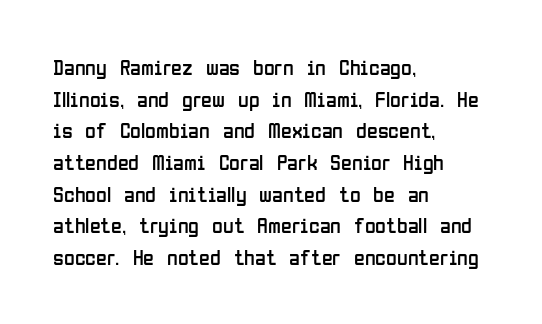
The image shows 22 px text type, upright; set left-aligned, normal line spacing (1.44x), normal letter spacing, not underlined.
